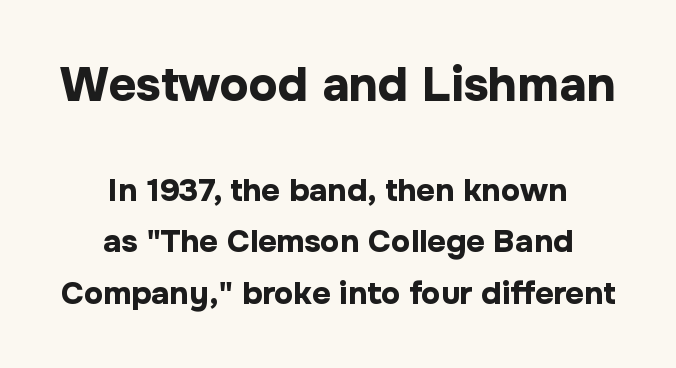
The image shows 48 px bold sans-serif type, upright; set centered, normal line spacing (1.6x), normal letter spacing, not underlined; the first (top) block is 1.5x larger; low stroke contrast and a medium x-height.
